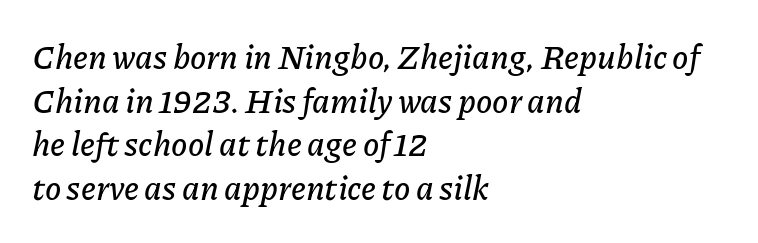
{"italic": "yes", "lean": "right", "slant_degrees": 11, "width": "normal", "stroke_contrast": "low", "x_height": "medium", "monospaced": "no", "underline": "no", "align": "left", "line_spacing": "normal", "line_spacing_ratio": 1.32, "letter_spacing": "normal", "letter_spacing_em": 0.0, "glyph_px": 33}
